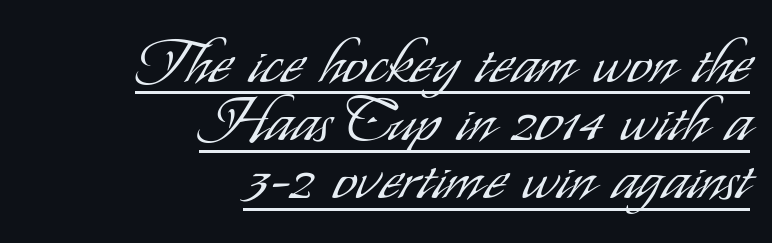
{"serif": "no", "bold": "no", "weight": "light", "width": "condensed", "stroke_contrast": "low", "x_height": "small", "monospaced": "no", "underline": "yes", "align": "right", "line_spacing": "tight", "line_spacing_ratio": 0.97, "letter_spacing": "normal", "letter_spacing_em": 0.0, "glyph_px": 60}
